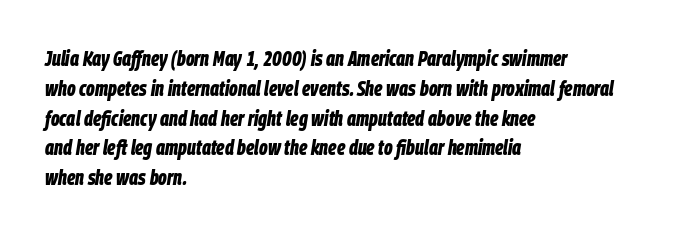
A typesetter would call this zero additional tracking. If you measured baseline to baseline, you'd find a middling distance. The specimen omits any rule beneath the text block's lines. The face used here has the dense, thick strokes of a bold. Typeset ragged right — the left edge is the straight one. In terms of posture, this sample is oblique.
